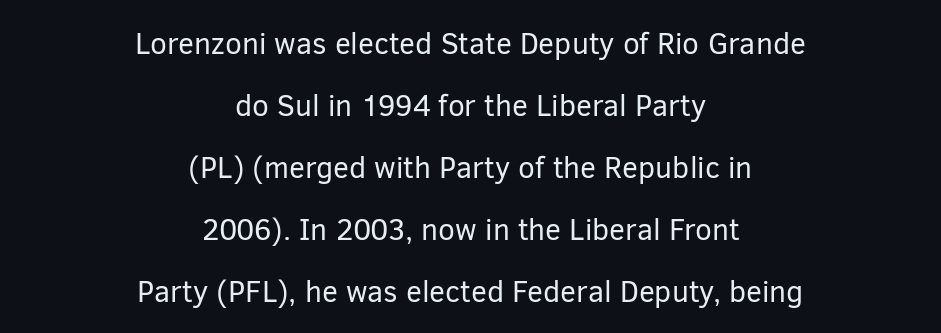
{"serif": "no", "italic": "no", "bold": "no", "weight": "regular", "width": "normal", "stroke_contrast": "low", "x_height": "medium", "monospaced": "no", "underline": "no", "align": "center", "line_spacing": "loose", "line_spacing_ratio": 2.07, "letter_spacing": "normal", "letter_spacing_em": 0.0, "glyph_px": 30}
